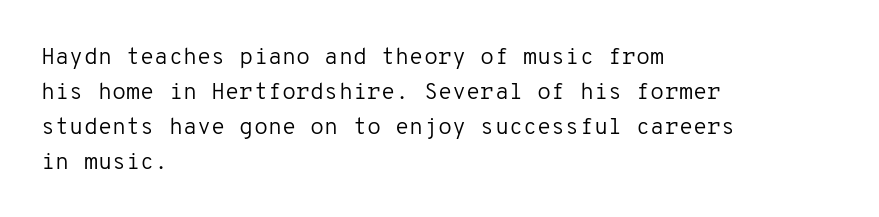
Q: Is the text bold? A: No.
Q: Is the text italic (slanted)? A: No, it is upright.
Q: Is the text underlined? A: No.
Q: How is the paragraph aligned? A: Left-aligned.
Q: Is the spacing between letters normal or unusually wide? A: Normal.
Q: Is the spacing between lines tight, normal or loose? A: Normal.
